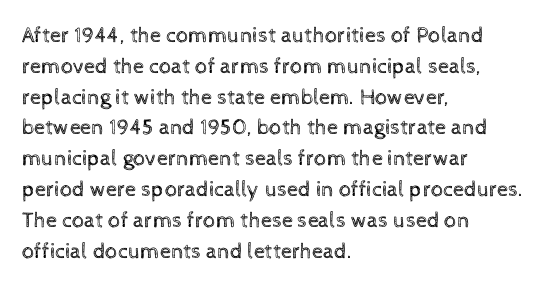
{"italic": "no", "bold": "no", "underline": "no", "align": "left", "line_spacing": "normal", "line_spacing_ratio": 1.4, "letter_spacing": "normal", "letter_spacing_em": 0.0, "glyph_px": 22}
